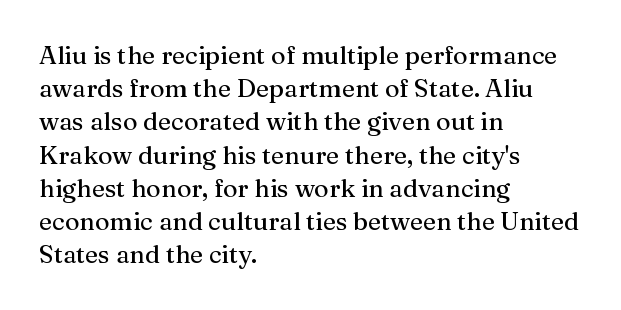
Q: Is the text italic (slanted)? A: No, it is upright.
Q: Is the text underlined? A: No.
Q: How is the paragraph aligned? A: Left-aligned.
Q: Is the spacing between letters normal or unusually wide? A: Normal.
Q: Is the spacing between lines tight, normal or loose? A: Normal.
